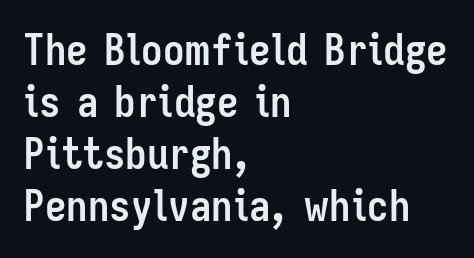
The image shows 43 px semibold, condensed sans-serif type, upright; set left-aligned, line spacing 1.21x, normal letter spacing, not underlined; low stroke contrast and a medium x-height.
